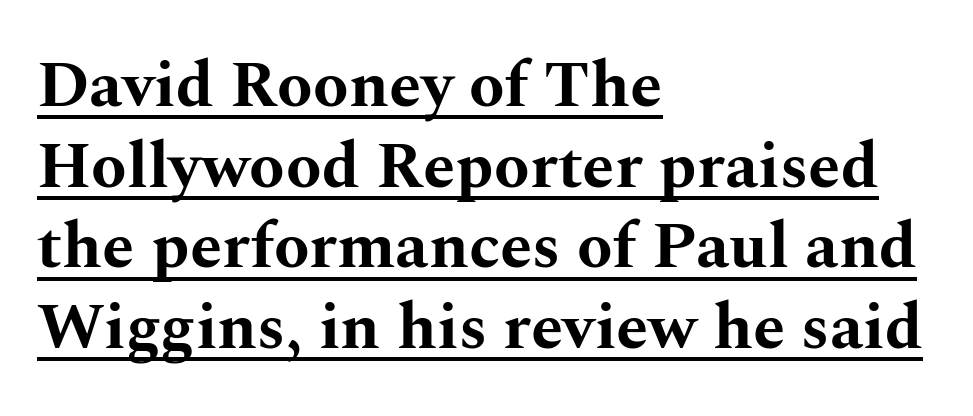
Q: Is the text bold? A: Yes.
Q: Is the text italic (slanted)? A: No, it is upright.
Q: Is the typeface a serif or a sans-serif typeface? A: Serif.
Q: Is the text underlined? A: Yes.
Q: How is the paragraph aligned? A: Left-aligned.
Q: Is the spacing between letters normal or unusually wide? A: Normal.
Q: Width (condensed, normal, or wide)? A: Wide.
Q: Stroke contrast? A: Medium.
Q: x-height? A: Medium.
Q: Monospaced? A: No.
